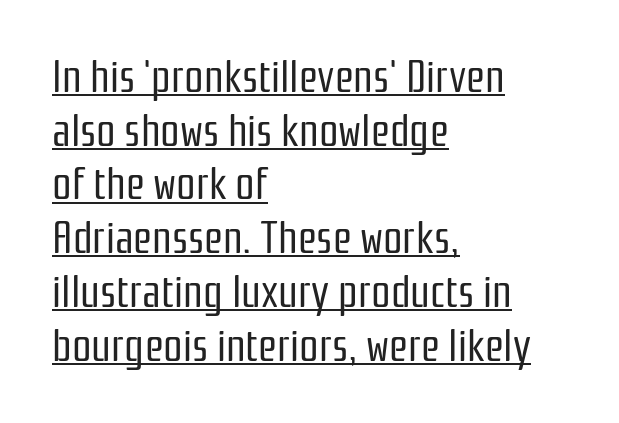
{"serif": "no", "italic": "no", "bold": "no", "weight": "regular", "width": "condensed", "stroke_contrast": "low", "x_height": "medium", "monospaced": "no", "underline": "yes", "align": "left", "line_spacing": "normal", "line_spacing_ratio": 1.25, "letter_spacing": "normal", "letter_spacing_em": 0.0, "glyph_px": 43}
